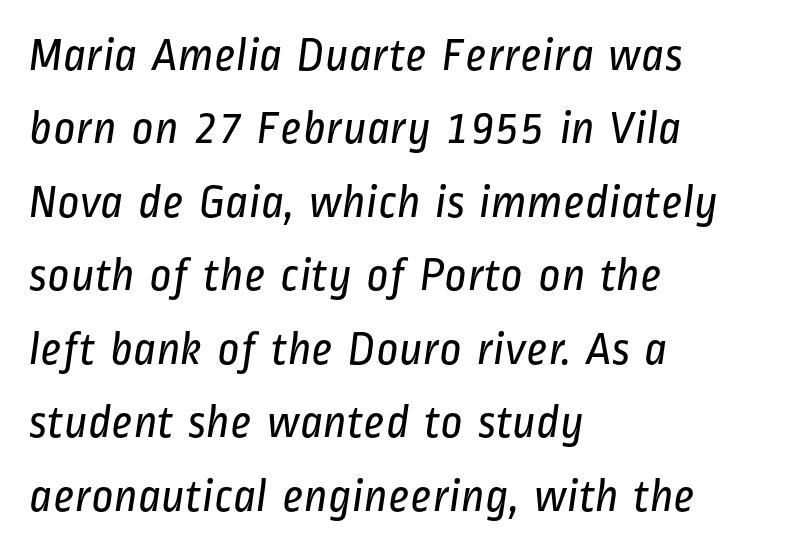
The image shows 48 px regular-weight, condensed sans-serif type; set left-aligned, normal line spacing (1.53x), normal letter spacing, not underlined; low stroke contrast and a medium x-height.
